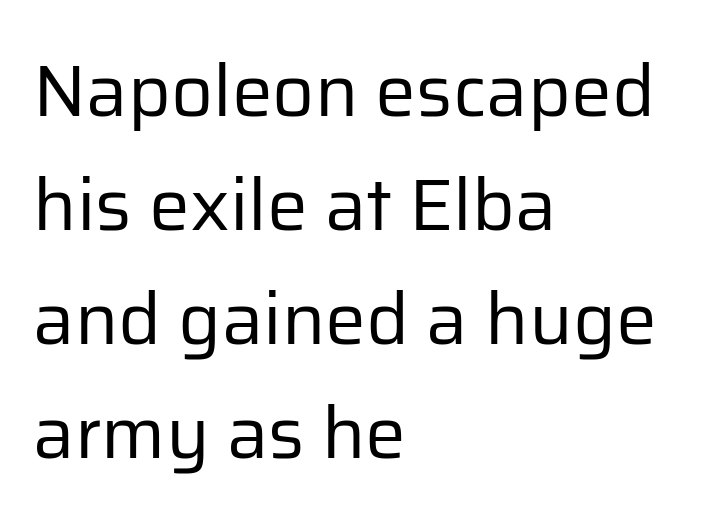
Q: Is the text bold? A: No.
Q: Is the text italic (slanted)? A: No, it is upright.
Q: Is the typeface a serif or a sans-serif typeface? A: Sans-serif.
Q: Is the text underlined? A: No.
Q: How is the paragraph aligned? A: Left-aligned.
Q: Is the spacing between letters normal or unusually wide? A: Normal.
Q: Is the spacing between lines tight, normal or loose? A: Normal.
Q: Width (condensed, normal, or wide)? A: Normal.
Q: Stroke contrast? A: Low.
Q: x-height? A: Medium.
Q: Monospaced? A: No.
